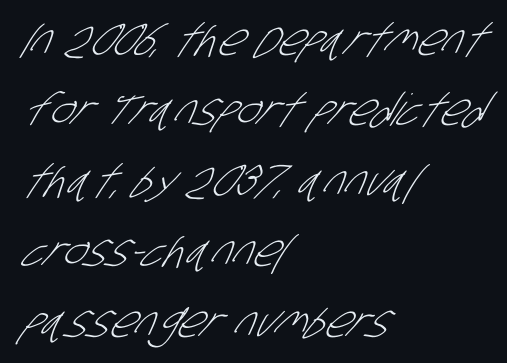
Character widths vary here, with narrow letters taking less room than wide ones. All the whitespace from short lines collects on the right. The letters carry no serifs — their stems end cleanly without finishing strokes. Regular leading.
